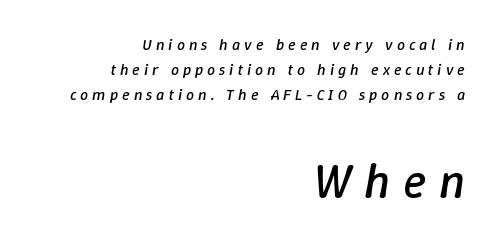
This layout puts the modest block above and the oversized block below. Notice how the passage keeps a crisp vertical edge on the right only. The letterforms sit at book weight or below. In terms of letterspacing, this is a distinctly airy, spread setting. The leading is moderate, giving the passage an even texture.
